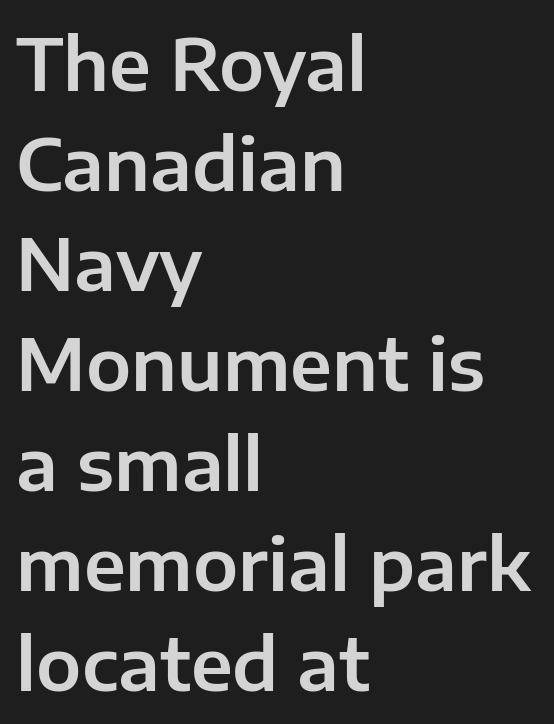
Q: Is the text italic (slanted)? A: No, it is upright.
Q: Is the typeface a serif or a sans-serif typeface? A: Sans-serif.
Q: Is the text underlined? A: No.
Q: How is the paragraph aligned? A: Left-aligned.
Q: Is the spacing between letters normal or unusually wide? A: Normal.
Q: Is the spacing between lines tight, normal or loose? A: Normal.
Q: Width (condensed, normal, or wide)? A: Normal.
Q: Stroke contrast? A: Low.
Q: x-height? A: Medium.
Q: Monospaced? A: No.
